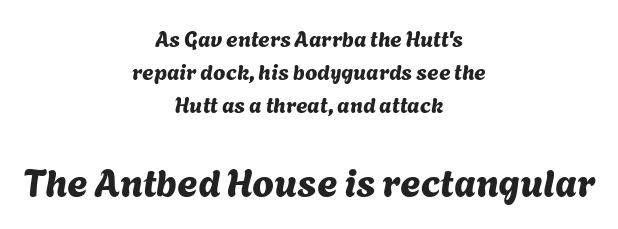
{"serif": "no", "width": "normal", "stroke_contrast": "medium", "x_height": "medium", "monospaced": "no", "underline": "no", "align": "center", "line_spacing": "normal", "line_spacing_ratio": 1.5, "letter_spacing": "normal", "letter_spacing_em": 0.0, "larger_block": "second", "size_ratio": 1.77, "glyph_px": 39}
